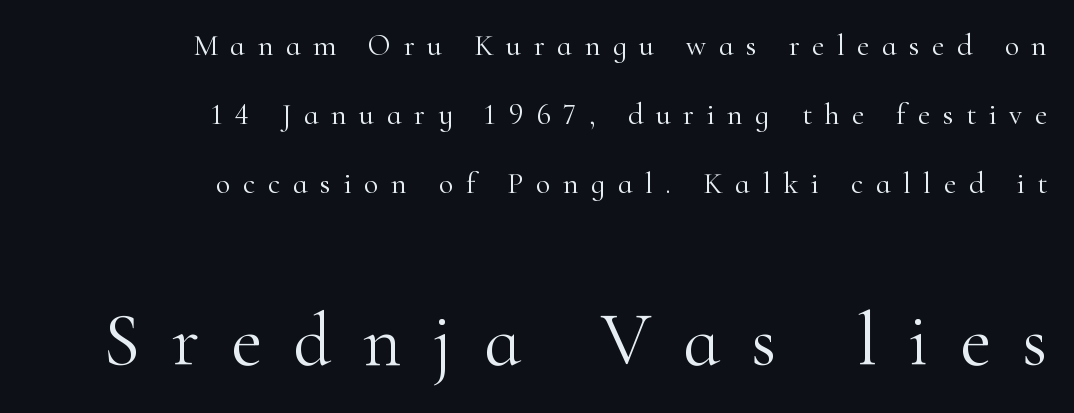
{"serif": "yes", "italic": "no", "bold": "no", "weight": "light", "width": "normal", "stroke_contrast": "high", "x_height": "small", "monospaced": "no", "underline": "no", "align": "right", "line_spacing": "loose", "line_spacing_ratio": 2.3, "letter_spacing": "wide", "letter_spacing_em": 0.42, "larger_block": "second", "size_ratio": 2.5, "glyph_px": 75}
